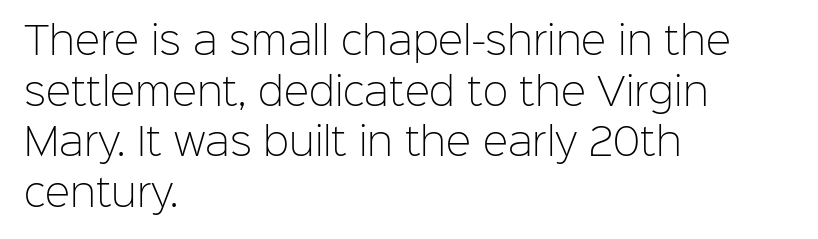
{"serif": "no", "italic": "no", "bold": "no", "weight": "light", "width": "normal", "stroke_contrast": "low", "x_height": "medium", "monospaced": "no", "underline": "no", "align": "left", "line_spacing": "normal", "line_spacing_ratio": 1.33, "letter_spacing": "normal", "letter_spacing_em": 0.0, "glyph_px": 38}
